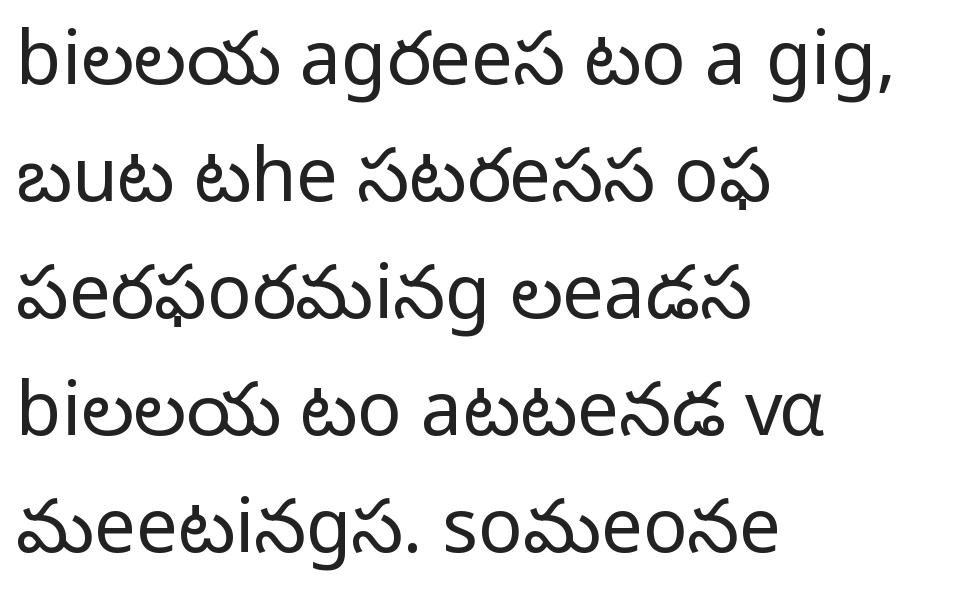
{"serif": "no", "italic": "no", "bold": "no", "weight": "regular", "width": "normal", "stroke_contrast": "low", "x_height": "medium", "monospaced": "no", "underline": "no", "align": "left", "line_spacing": "normal", "line_spacing_ratio": 1.58, "letter_spacing": "normal", "letter_spacing_em": 0.0, "glyph_px": 74}
